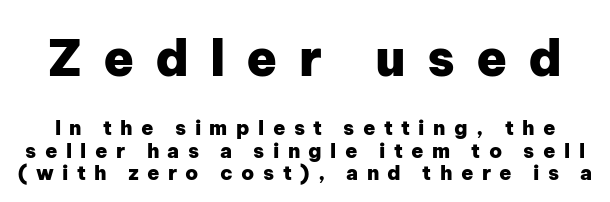
Q: Is the text bold? A: Yes.
Q: Is the text italic (slanted)? A: No, it is upright.
Q: Is the typeface a serif or a sans-serif typeface? A: Sans-serif.
Q: Is the text underlined? A: No.
Q: Is the spacing between letters normal or unusually wide? A: Unusually wide.
Q: Is the spacing between lines tight, normal or loose? A: Tight.
Q: Which block of text is set in a larger size, the first (top) or the second (bottom)? A: The first (top) one.
Q: Width (condensed, normal, or wide)? A: Normal.
Q: Stroke contrast? A: Low.
Q: x-height? A: Medium.
Q: Monospaced? A: No.
